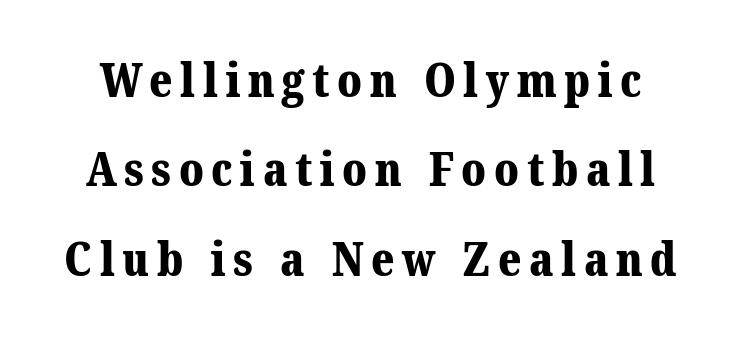
{"serif": "yes", "bold": "yes", "weight": "bold", "width": "normal", "stroke_contrast": "medium", "x_height": "medium", "monospaced": "no", "underline": "no", "line_spacing": "loose", "line_spacing_ratio": 1.9, "glyph_px": 47}
